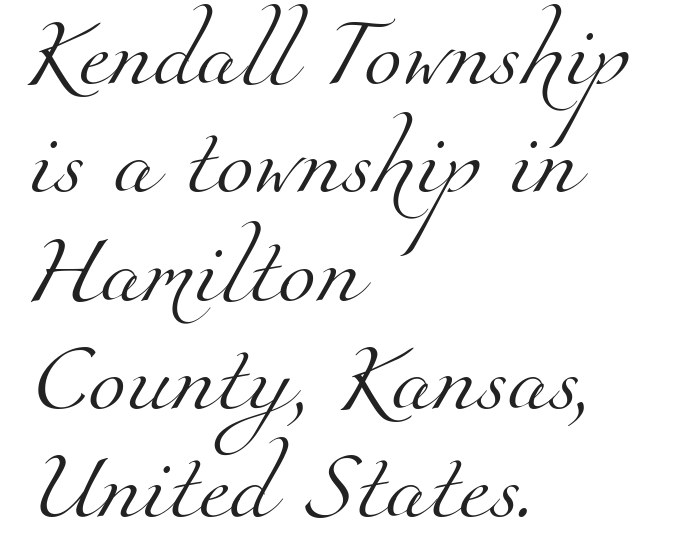
Q: Is the text bold? A: No.
Q: Is the typeface a serif or a sans-serif typeface? A: Serif.
Q: Is the text underlined? A: No.
Q: How is the paragraph aligned? A: Left-aligned.
Q: Is the spacing between letters normal or unusually wide? A: Normal.
Q: Is the spacing between lines tight, normal or loose? A: Normal.
Q: Width (condensed, normal, or wide)? A: Normal.
Q: Stroke contrast? A: Medium.
Q: x-height? A: Small.
Q: Monospaced? A: No.
